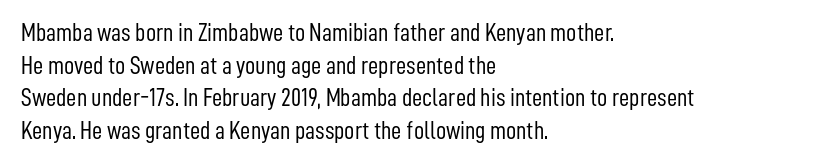
{"italic": "no", "bold": "no", "underline": "no", "align": "left", "line_spacing": "normal", "line_spacing_ratio": 1.31, "letter_spacing": "normal", "letter_spacing_em": 0.0, "glyph_px": 25}
